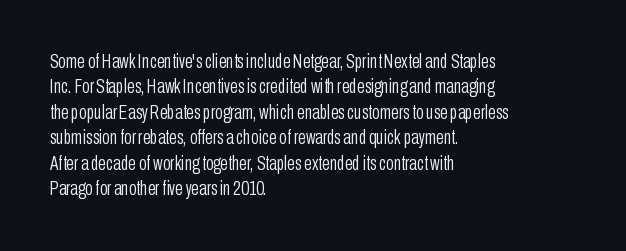
The image shows 20 px text type, upright; set left-aligned, normal line spacing (1.27x), normal letter spacing, not underlined.
